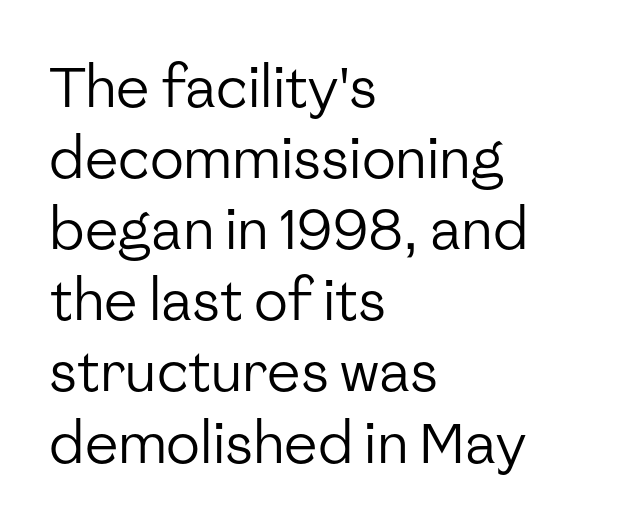
{"serif": "no", "italic": "no", "bold": "no", "weight": "regular", "width": "normal", "stroke_contrast": "low", "x_height": "medium", "monospaced": "no", "underline": "no", "align": "left", "line_spacing": "normal", "line_spacing_ratio": 1.27, "letter_spacing": "normal", "letter_spacing_em": 0.0, "glyph_px": 56}
